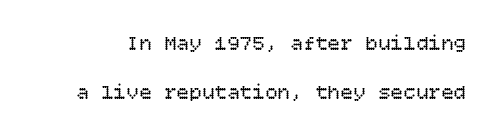
The image shows 21 px text type, upright; set loose line spacing (2.35x), normal letter spacing, not underlined.
